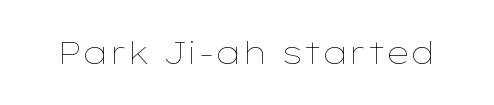
{"italic": "no", "bold": "no", "weight": "thin", "width": "wide", "stroke_contrast": "low", "x_height": "medium", "monospaced": "no", "underline": "no", "letter_spacing": "normal", "letter_spacing_em": 0.0, "glyph_px": 31}
